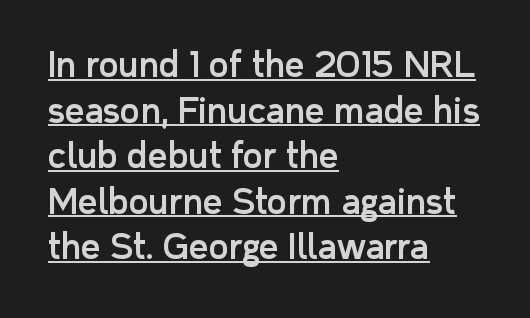
This is the regular roman posture of the typeface. Every word sits above its own underline. Does extra space separate the letters? No, they use regular spacing. Think of a printed novel: that variable character pitch is what you see here. A typesetter would call this leading conventional body-copy spacing.
